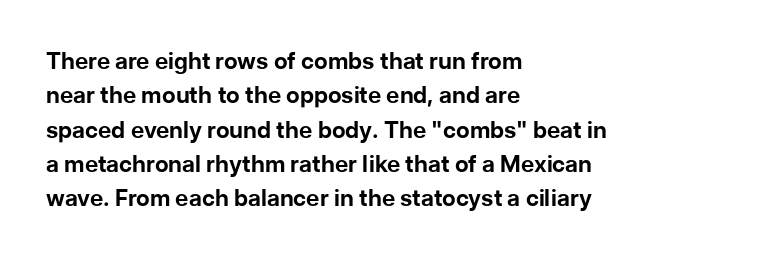
The image shows 23 px bold type, upright; set left-aligned, normal line spacing (1.49x), normal letter spacing, not underlined.
